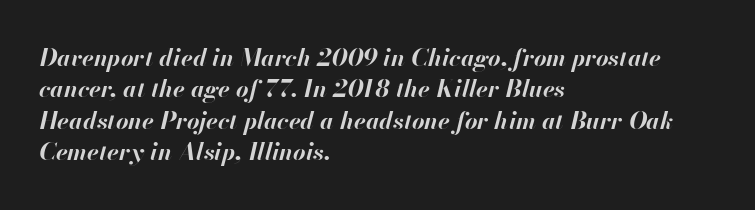
The image shows 24 px bold type, italic (leaning right); set left-aligned, normal line spacing (1.31x), normal letter spacing, not underlined.
